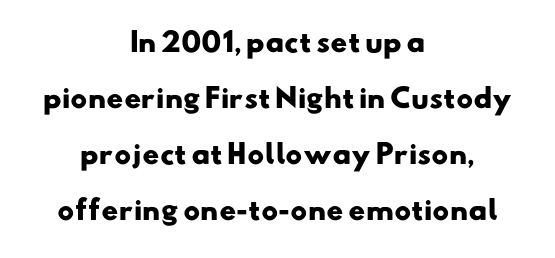
The image shows 26 px bold type; set centered, loose line spacing (2.16x), normal letter spacing, not underlined.
